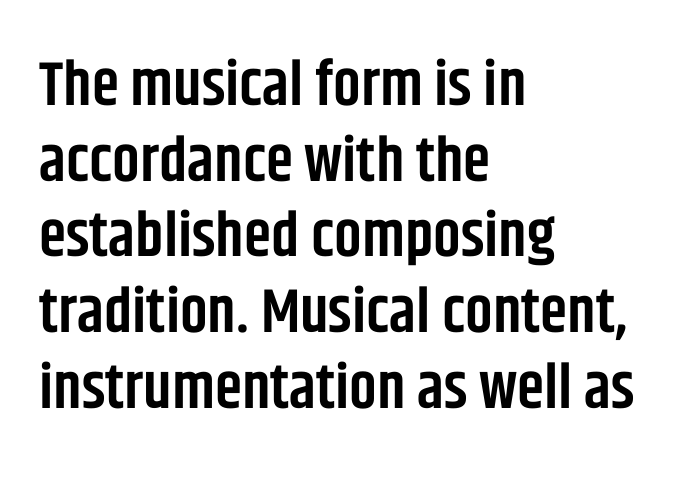
{"serif": "no", "italic": "no", "bold": "semi", "weight": "semibold", "width": "condensed", "stroke_contrast": "low", "x_height": "large", "monospaced": "no", "underline": "no", "align": "left", "line_spacing_ratio": 1.22, "letter_spacing": "normal", "letter_spacing_em": 0.0, "glyph_px": 62}
